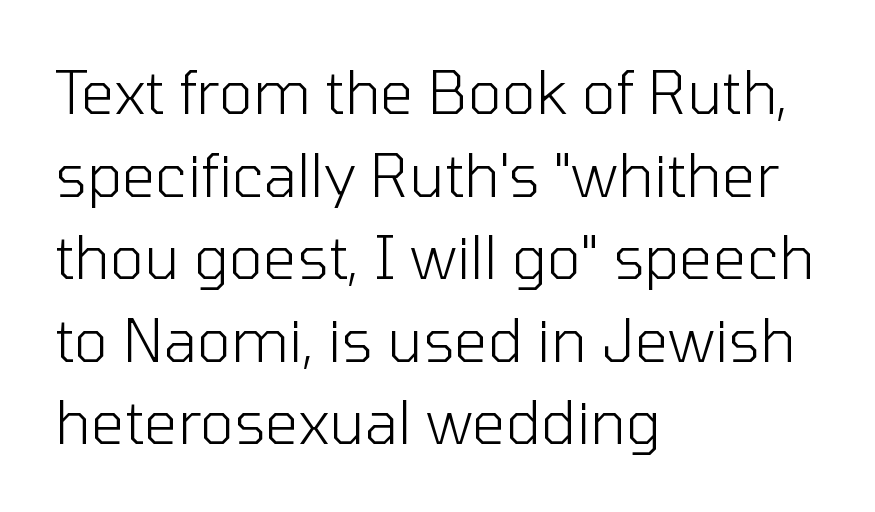
The image shows 59 px light sans-serif type, upright; set left-aligned, normal line spacing (1.4x), normal letter spacing, not underlined; low stroke contrast and a medium x-height.
